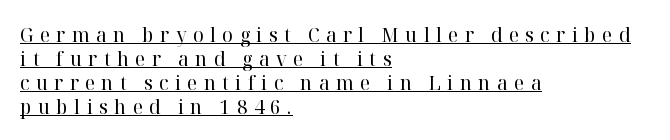
{"italic": "no", "bold": "no", "underline": "yes", "align": "left", "line_spacing_ratio": 1.2, "letter_spacing": "wide", "letter_spacing_em": 0.33, "glyph_px": 20}
